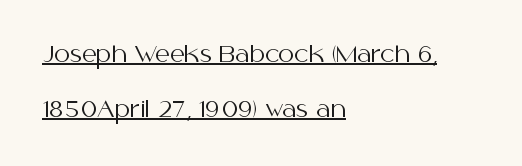
Think standard paragraph weight, or any step lighter than that. The rendered words wear a rule along their underside. These lines keep a tight, regular rhythm from letter to letter. A roman cut, with each character standing at attention.
